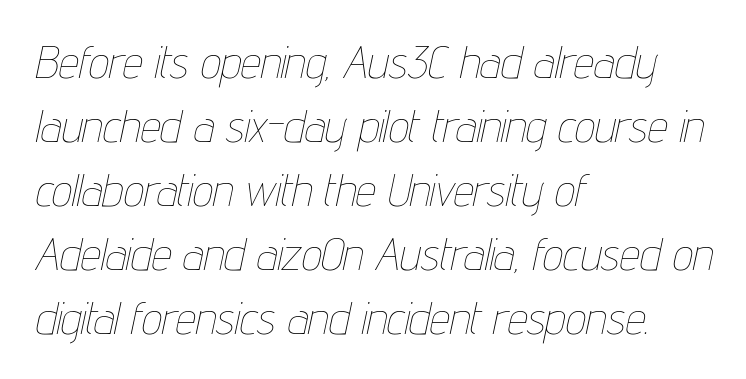
{"italic": "yes", "lean": "right", "slant_degrees": 12, "bold": "no", "weight": "thin", "width": "condensed", "stroke_contrast": "low", "x_height": "medium", "monospaced": "no", "underline": "no", "align": "left", "line_spacing": "normal", "line_spacing_ratio": 1.42, "letter_spacing": "normal", "letter_spacing_em": 0.0, "glyph_px": 45}
